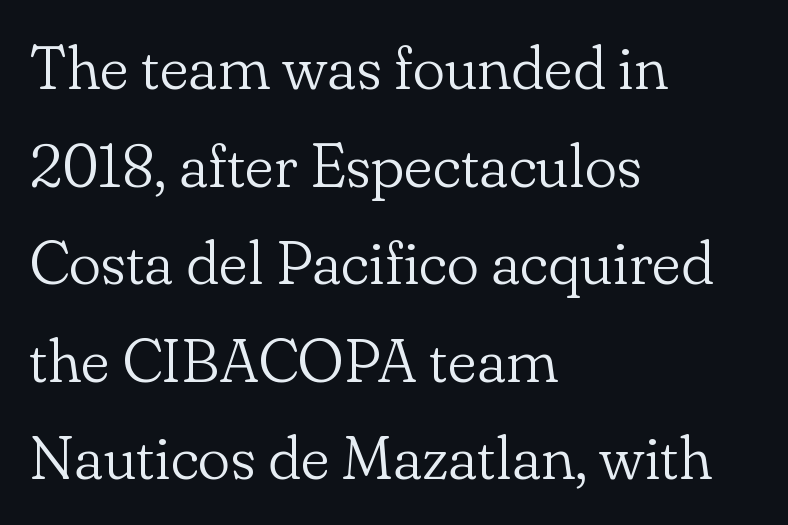
The image shows 61 px light serif type, upright; set left-aligned, normal line spacing (1.6x), normal letter spacing, not underlined; low stroke contrast and a small x-height.
